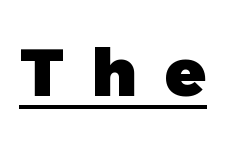
Q: Is the text bold? A: Yes.
Q: Is the typeface a serif or a sans-serif typeface? A: Sans-serif.
Q: Is the text underlined? A: Yes.
Q: Is the spacing between letters normal or unusually wide? A: Unusually wide.
Q: Width (condensed, normal, or wide)? A: Normal.
Q: x-height? A: Medium.
Q: Monospaced? A: No.
